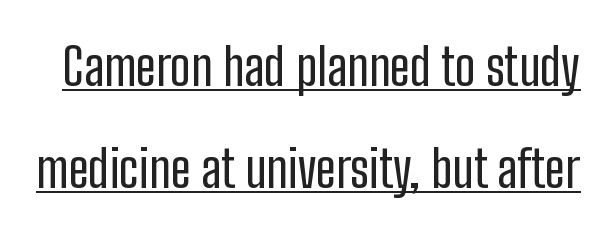
{"serif": "no", "italic": "no", "width": "condensed", "stroke_contrast": "low", "x_height": "medium", "monospaced": "no", "underline": "yes", "line_spacing": "loose", "line_spacing_ratio": 2.05, "letter_spacing": "normal", "letter_spacing_em": 0.0, "glyph_px": 50}
